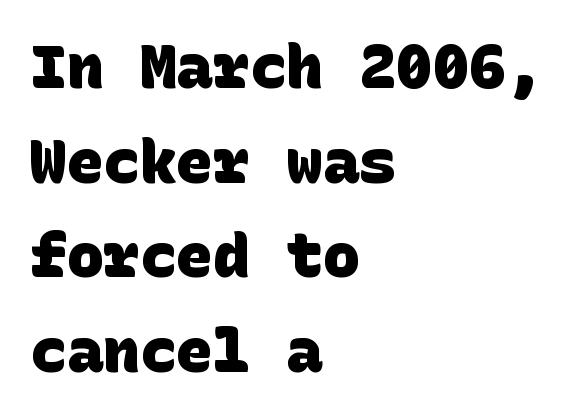
The image shows 61 px heavy sans-serif type; set left-aligned, normal line spacing (1.55x), normal letter spacing, not underlined; low stroke contrast and a large x-height.
